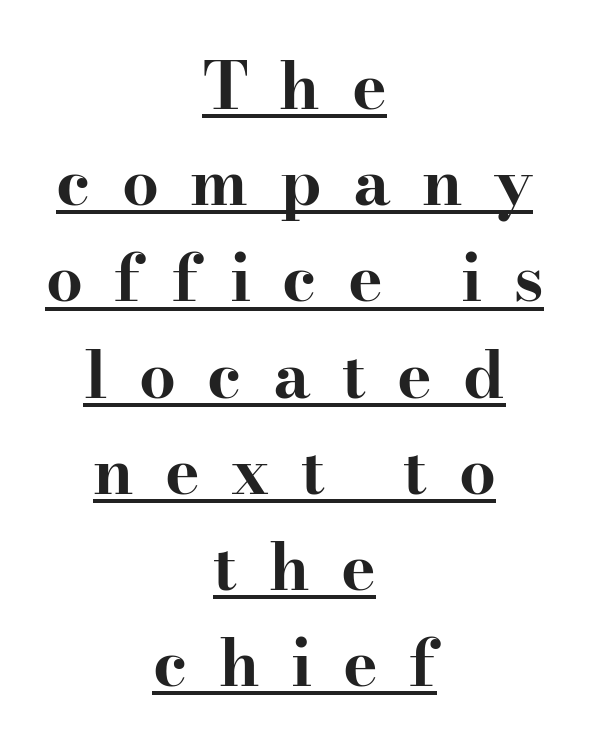
The image shows 65 px bold, wide serif type, upright; set centered, normal line spacing (1.48x), unusually wide letter spacing (+0.48 em), underlined; high stroke contrast and a small x-height.
